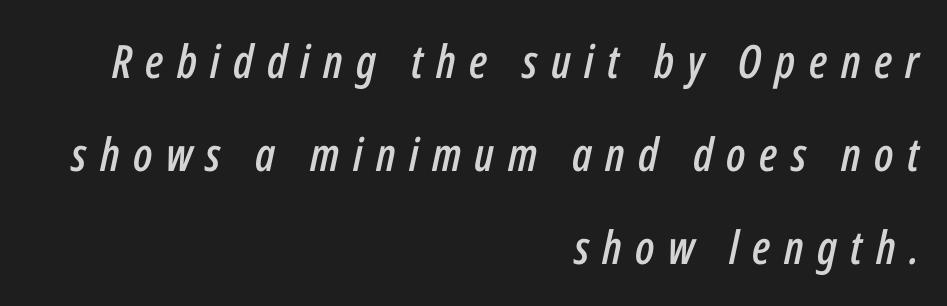
Italic? Definitely — the glyphs are oblique. The space between consecutive lines is lavish. Just letters on the line, the space beneath them empty. The tracking reads as deliberately expanded to a designer's eye.
